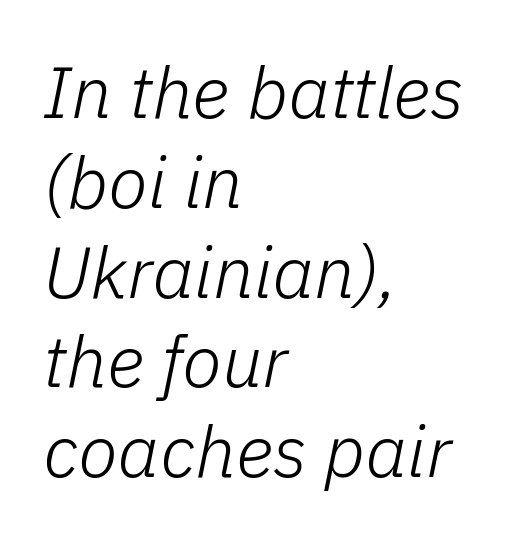
The image shows 73 px light type, italic (leaning right); set left-aligned, line spacing 1.23x, normal letter spacing, not underlined; low stroke contrast and a medium x-height.
